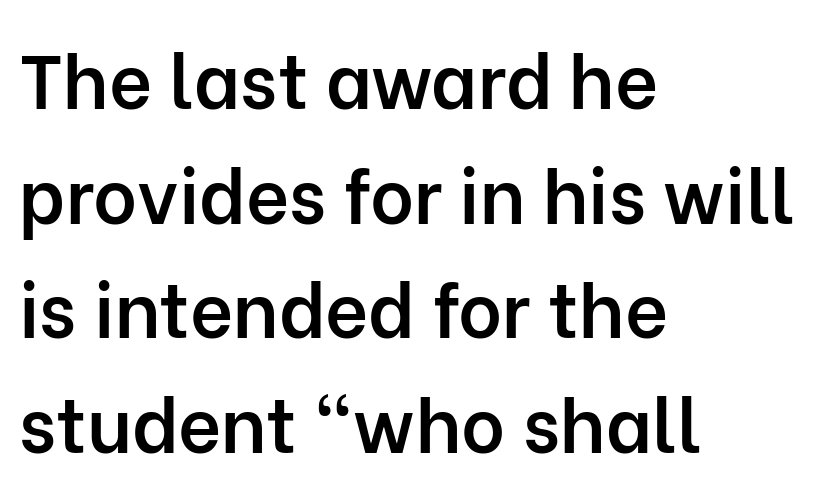
{"serif": "no", "italic": "no", "bold": "semi", "weight": "semibold", "width": "normal", "stroke_contrast": "low", "x_height": "medium", "monospaced": "no", "underline": "no", "align": "left", "line_spacing": "normal", "line_spacing_ratio": 1.53, "letter_spacing": "normal", "letter_spacing_em": 0.0, "glyph_px": 75}
